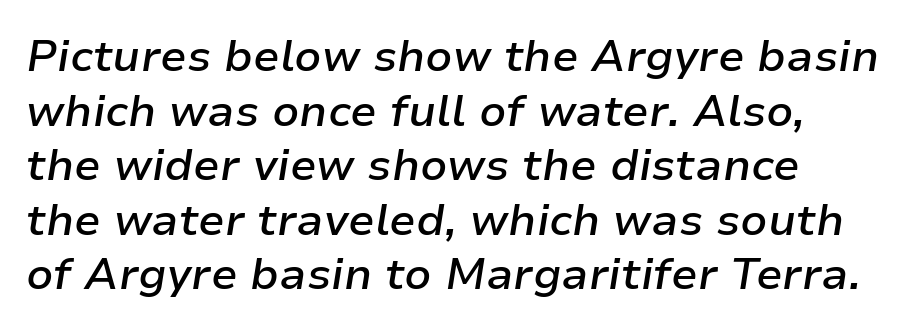
Q: Is the text bold? A: Semi-bold.
Q: Is the text italic (slanted)? A: Yes, it leans right by about 9 degrees.
Q: Is the text underlined? A: No.
Q: How is the paragraph aligned? A: Left-aligned.
Q: Is the spacing between letters normal or unusually wide? A: Normal.
Q: Width (condensed, normal, or wide)? A: Normal.
Q: Stroke contrast? A: Low.
Q: x-height? A: Medium.
Q: Monospaced? A: No.
